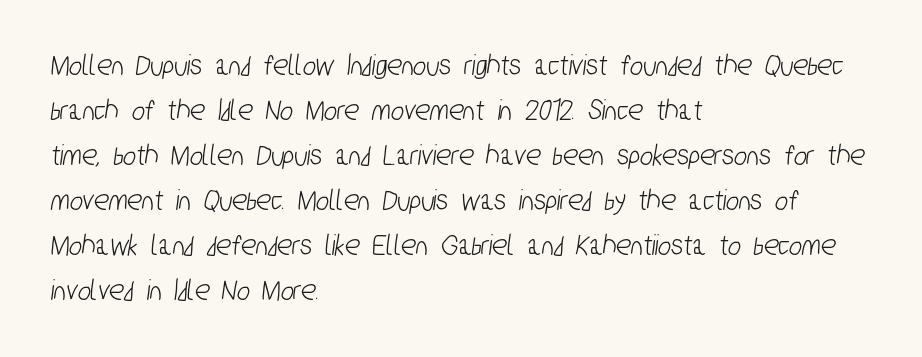
The image shows 31 px condensed sans-serif type; set left-aligned, normal line spacing (1.45x), normal letter spacing, not underlined; low stroke contrast and a medium x-height.
